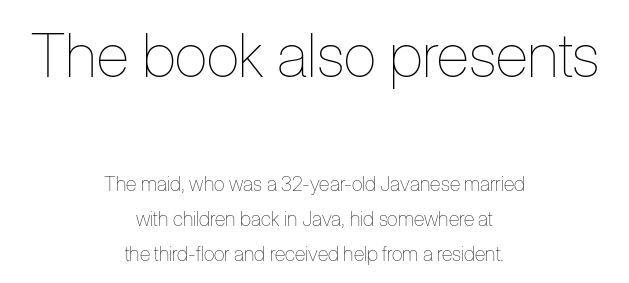
Q: Is the text bold? A: No.
Q: Is the text italic (slanted)? A: No, it is upright.
Q: Is the text underlined? A: No.
Q: How is the paragraph aligned? A: Centered.
Q: Is the spacing between letters normal or unusually wide? A: Normal.
Q: Which block of text is set in a larger size, the first (top) or the second (bottom)? A: The first (top) one.
Q: Width (condensed, normal, or wide)? A: Condensed.
Q: Stroke contrast? A: Low.
Q: x-height? A: Medium.
Q: Monospaced? A: No.
